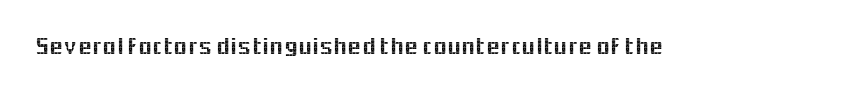
If you drew a line through each stem, it would be perfectly vertical. Characters follow at the spacing the type designer built in. The words here are not underlined.
